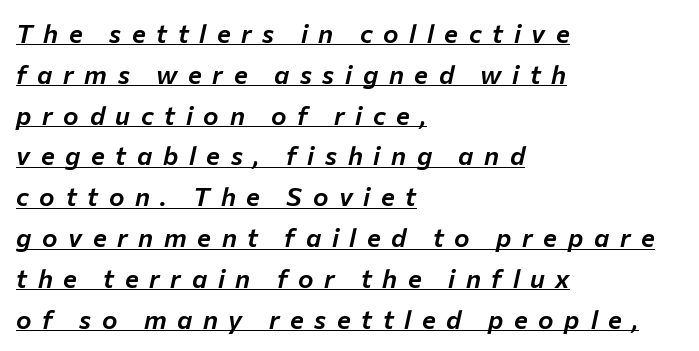
The image shows 26 px text type, italic (leaning right); set left-aligned, normal line spacing (1.57x), unusually wide letter spacing (+0.41 em), underlined.
